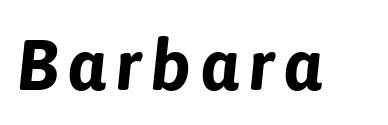
Q: Is the text bold? A: Yes.
Q: Is the text italic (slanted)? A: Yes, it leans right by about 6 degrees.
Q: Is the text underlined? A: No.
Q: Width (condensed, normal, or wide)? A: Normal.
Q: Stroke contrast? A: Low.
Q: x-height? A: Medium.
Q: Monospaced? A: No.
